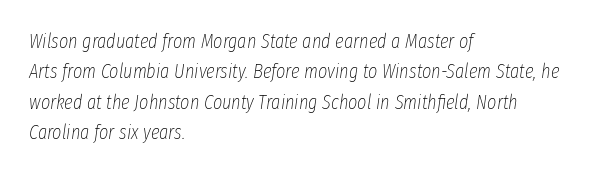
Horizontal bands of white between lines are of average thickness. Looking at the ascenders, they clearly lean. The baseline area is clear. Casual observation: everything's shoved over to the left.
